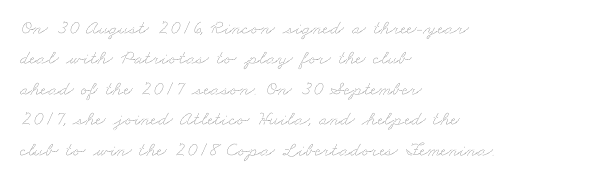
A typesetter would call this leading conventional body-copy spacing. Where is the straight margin? On the left. Stem width sits at or under what a default text font uses. The words here are not underlined.
